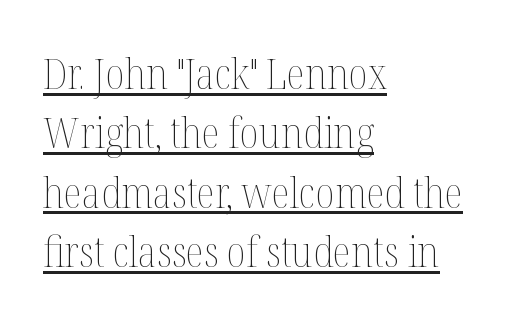
Q: Is the text bold? A: No.
Q: Is the text italic (slanted)? A: No, it is upright.
Q: Is the text underlined? A: Yes.
Q: How is the paragraph aligned? A: Left-aligned.
Q: Is the spacing between letters normal or unusually wide? A: Normal.
Q: Is the spacing between lines tight, normal or loose? A: Normal.
Q: Width (condensed, normal, or wide)? A: Condensed.
Q: Stroke contrast? A: Medium.
Q: x-height? A: Medium.
Q: Monospaced? A: No.
